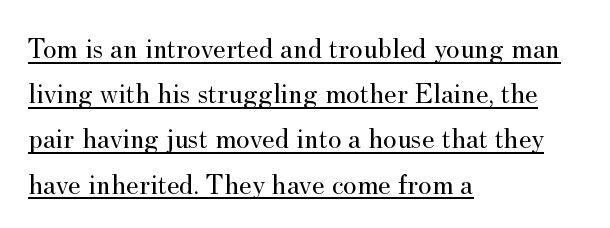
The image shows 29 px regular-weight serif type, upright; set left-aligned, normal line spacing (1.56x), normal letter spacing, underlined; medium stroke contrast and a small x-height.
